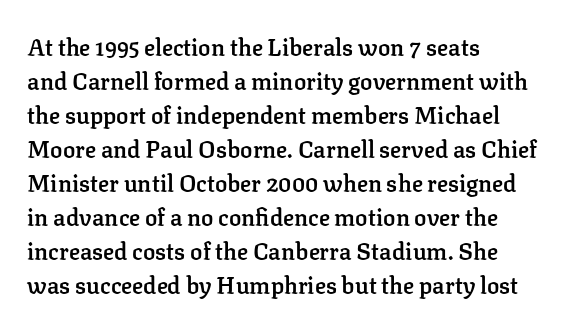
Q: Is the text bold? A: Semi-bold.
Q: Is the text italic (slanted)? A: No, it is upright.
Q: Is the text underlined? A: No.
Q: How is the paragraph aligned? A: Left-aligned.
Q: Is the spacing between letters normal or unusually wide? A: Normal.
Q: Is the spacing between lines tight, normal or loose? A: Normal.
